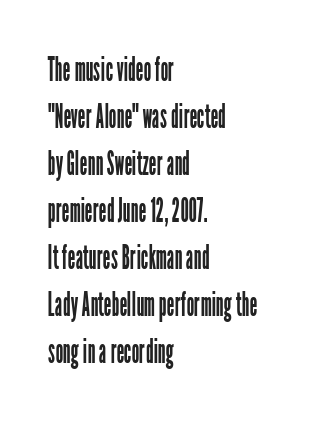
This block has exactly the height ordinary leading produces. The strokes carry an ordinary text weight at most. Each row of text sits above clean, open space. This sample has the flowing, uneven cadence of proportional lettering. When letters stand straight like this, we call the style roman or upright.
